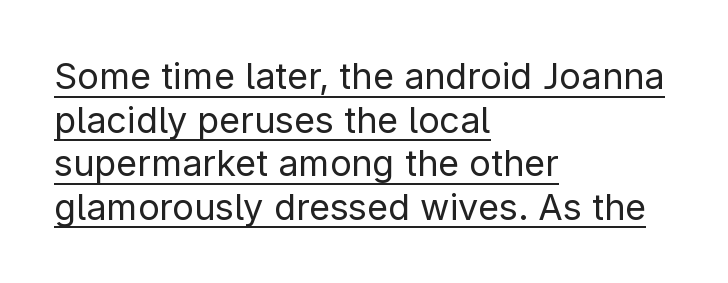
Q: Is the text bold? A: No.
Q: Is the text italic (slanted)? A: No, it is upright.
Q: Is the typeface a serif or a sans-serif typeface? A: Sans-serif.
Q: Is the text underlined? A: Yes.
Q: How is the paragraph aligned? A: Left-aligned.
Q: Is the spacing between letters normal or unusually wide? A: Normal.
Q: Width (condensed, normal, or wide)? A: Normal.
Q: Stroke contrast? A: Low.
Q: x-height? A: Medium.
Q: Monospaced? A: No.
